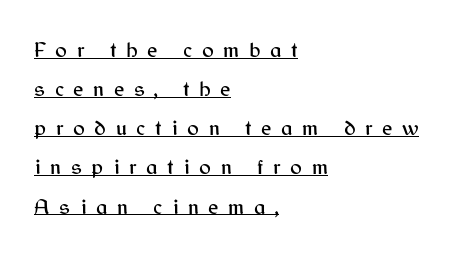
The image shows 22 px text type, upright; set left-aligned, line spacing 1.78x, unusually wide letter spacing (+0.44 em), underlined.
